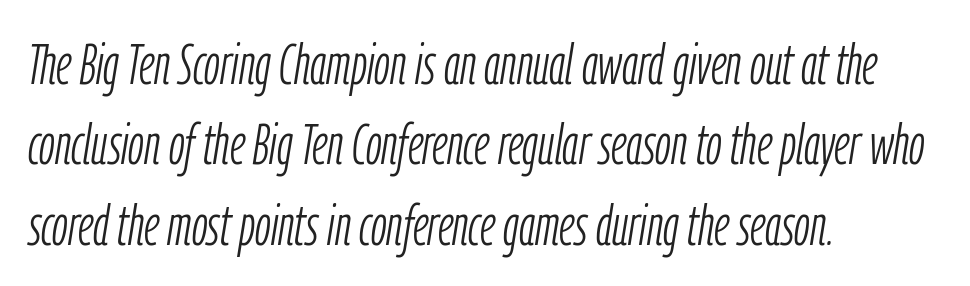
The image shows 57 px light, condensed type, italic (leaning right); set left-aligned, normal line spacing (1.41x), normal letter spacing, not underlined; low stroke contrast and a medium x-height.
